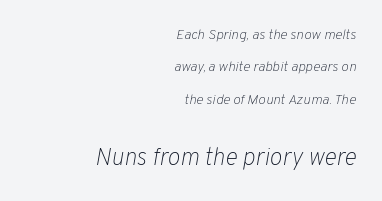
{"italic": "yes", "lean": "right", "slant_degrees": 10, "bold": "no", "underline": "no", "align": "right", "line_spacing": "loose", "line_spacing_ratio": 2.32, "letter_spacing": "normal", "letter_spacing_em": 0.0, "larger_block": "second", "size_ratio": 1.71, "glyph_px": 24}
